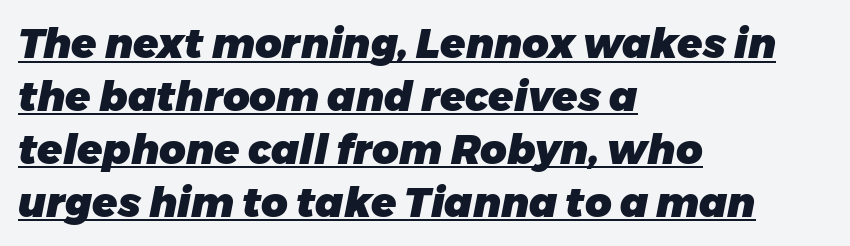
The image shows 41 px heavy type, italic (leaning right); set left-aligned, normal line spacing (1.29x), normal letter spacing, underlined; low stroke contrast and a medium x-height.
